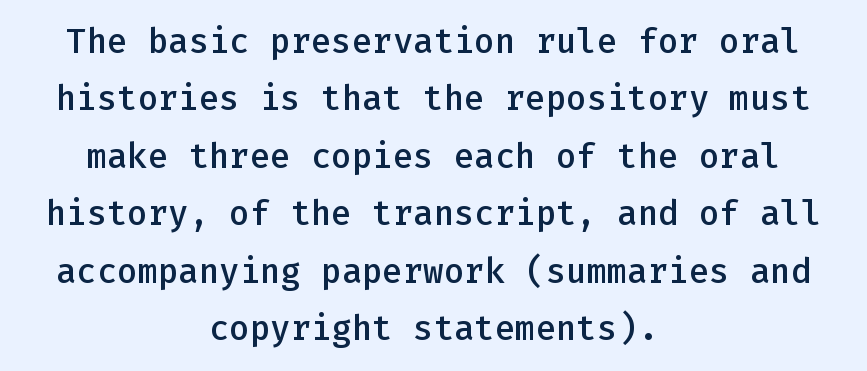
{"serif": "no", "italic": "no", "bold": "semi", "weight": "semibold", "width": "normal", "stroke_contrast": "low", "x_height": "medium", "monospaced": "yes", "underline": "no", "align": "center", "line_spacing": "normal", "line_spacing_ratio": 1.69, "letter_spacing": "normal", "letter_spacing_em": 0.0, "glyph_px": 34}
